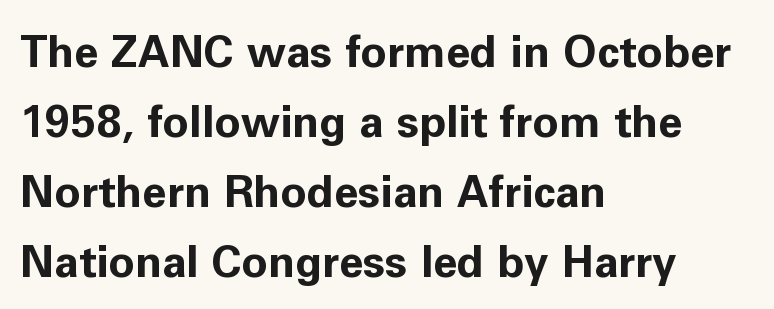
The image shows 44 px bold sans-serif type, upright; set left-aligned, normal line spacing (1.59x), normal letter spacing, not underlined; low stroke contrast and a medium x-height.
